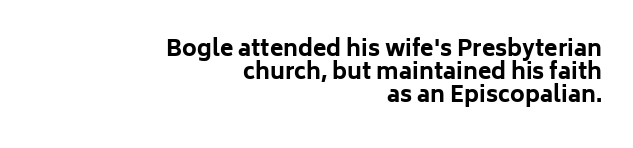
{"italic": "no", "bold": "yes", "underline": "no", "align": "right", "line_spacing": "tight", "line_spacing_ratio": 1.04, "letter_spacing": "normal", "letter_spacing_em": 0.0, "glyph_px": 22}
